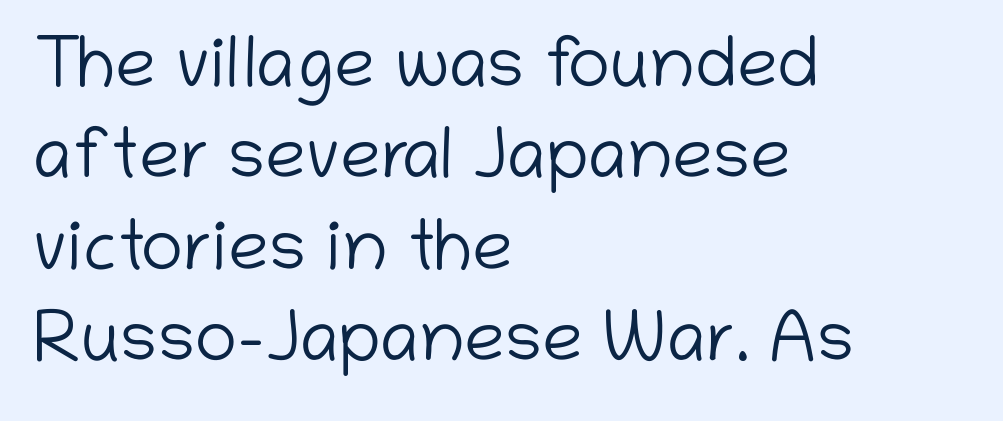
The image shows 72 px light sans-serif type, upright; set left-aligned, normal line spacing (1.27x), normal letter spacing, not underlined; low stroke contrast and a medium x-height.
